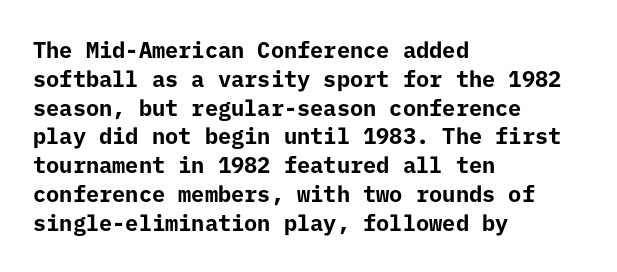
{"italic": "no", "bold": "yes", "underline": "no", "align": "left", "line_spacing": "normal", "line_spacing_ratio": 1.31, "letter_spacing": "normal", "letter_spacing_em": 0.0, "glyph_px": 22}
